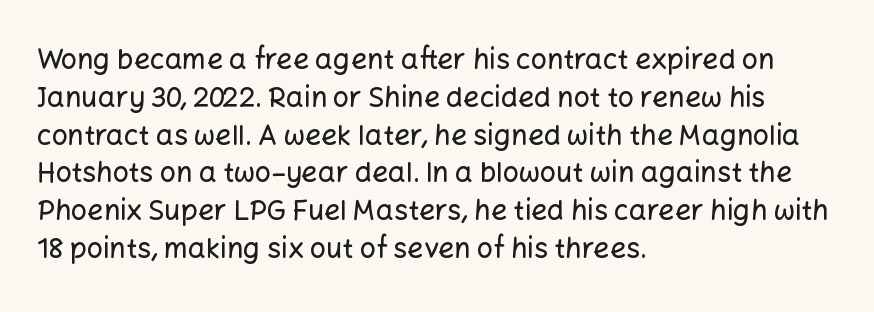
{"serif": "no", "italic": "no", "width": "normal", "stroke_contrast": "low", "x_height": "medium", "monospaced": "no", "underline": "no", "align": "left", "line_spacing": "normal", "line_spacing_ratio": 1.35, "letter_spacing": "normal", "letter_spacing_em": 0.0, "glyph_px": 28}
